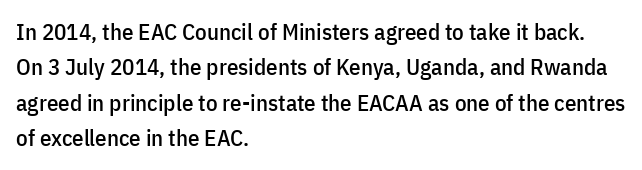
{"italic": "no", "underline": "no", "align": "left", "line_spacing": "normal", "line_spacing_ratio": 1.54, "letter_spacing": "normal", "letter_spacing_em": 0.0, "glyph_px": 23}
